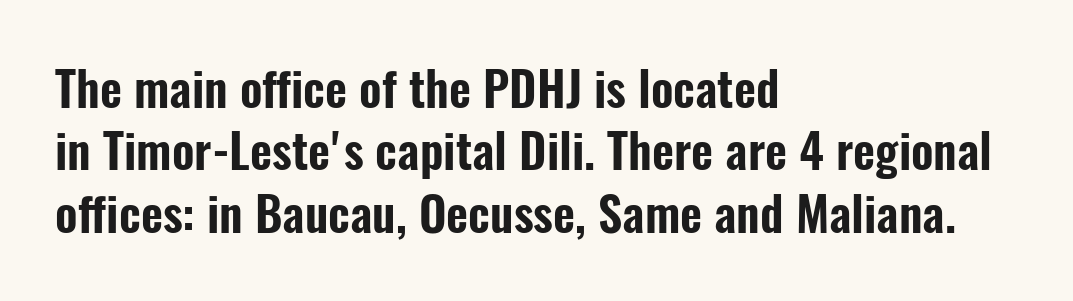
{"serif": "no", "italic": "no", "width": "condensed", "stroke_contrast": "low", "x_height": "medium", "monospaced": "no", "underline": "no", "align": "left", "line_spacing": "normal", "line_spacing_ratio": 1.3, "letter_spacing": "normal", "letter_spacing_em": 0.0, "glyph_px": 48}
